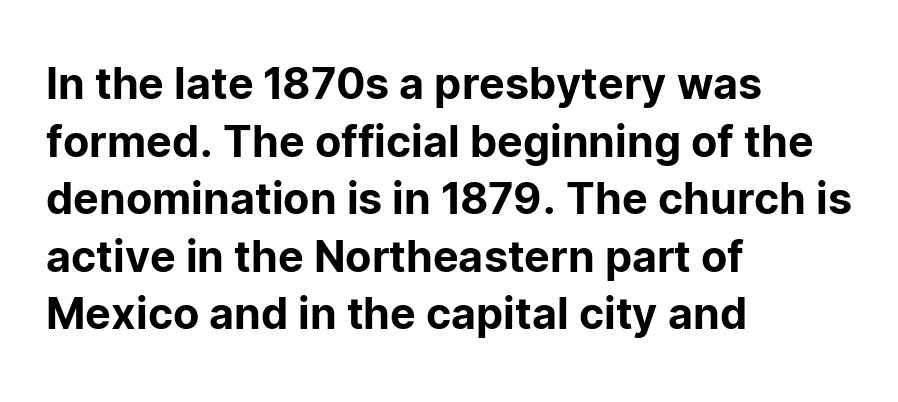
Compared with a centered layout, this one pins lines to the left instead. Examine the stroke ends and you'll find no serifs. Summary of vertical rhythm: regular, with standard interline spacing. Letters rest on an invisible, unmarked baseline. Italic: no, the glyphs are upright roman.
